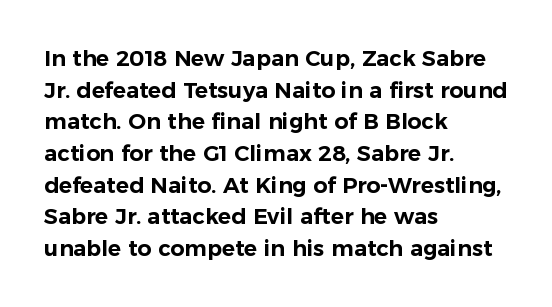
Q: Is the text italic (slanted)? A: No, it is upright.
Q: Is the text underlined? A: No.
Q: How is the paragraph aligned? A: Left-aligned.
Q: Is the spacing between letters normal or unusually wide? A: Normal.
Q: Is the spacing between lines tight, normal or loose? A: Normal.
